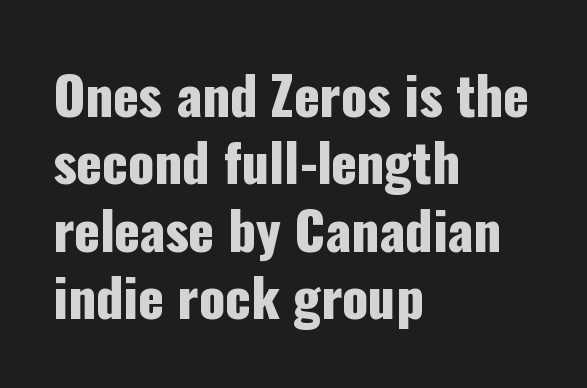
{"serif": "no", "italic": "no", "width": "condensed", "stroke_contrast": "low", "x_height": "medium", "monospaced": "no", "underline": "no", "align": "left", "line_spacing": "normal", "line_spacing_ratio": 1.27, "letter_spacing": "normal", "letter_spacing_em": 0.0, "glyph_px": 53}
